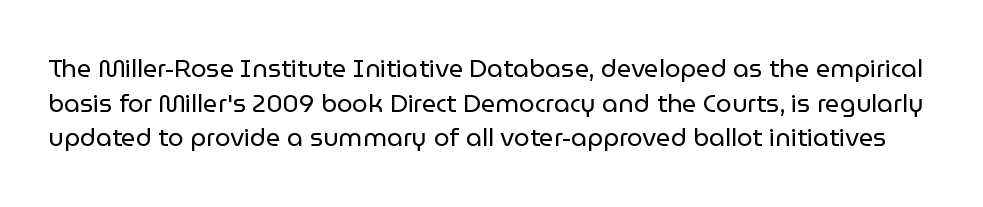
Every character sits straight up, as roman type does. Spacing between characters is what you'd get straight out of the box. Stems and bowls with no extra thickness — not bold. Evenly set lines give the paragraph a standard silhouette.
